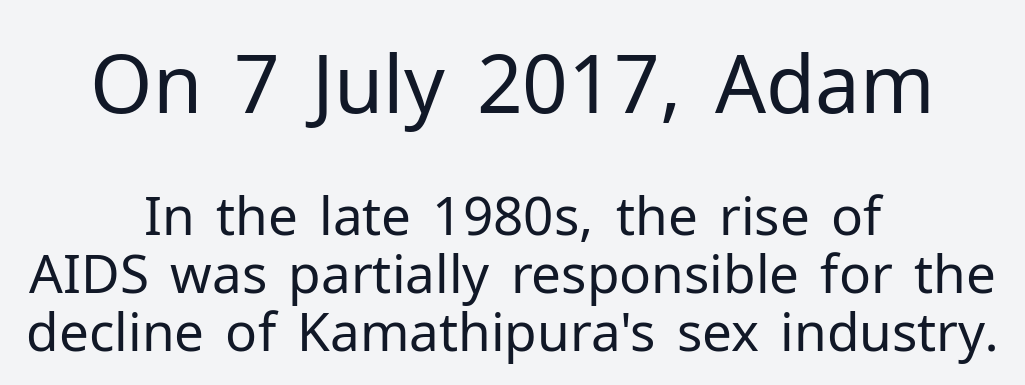
Q: Is the text bold? A: No.
Q: Is the text italic (slanted)? A: No, it is upright.
Q: Is the typeface a serif or a sans-serif typeface? A: Sans-serif.
Q: Is the text underlined? A: No.
Q: How is the paragraph aligned? A: Centered.
Q: Is the spacing between letters normal or unusually wide? A: Normal.
Q: Is the spacing between lines tight, normal or loose? A: Tight.
Q: Which block of text is set in a larger size, the first (top) or the second (bottom)? A: The first (top) one.
Q: Width (condensed, normal, or wide)? A: Normal.
Q: Stroke contrast? A: Low.
Q: x-height? A: Medium.
Q: Monospaced? A: No.
